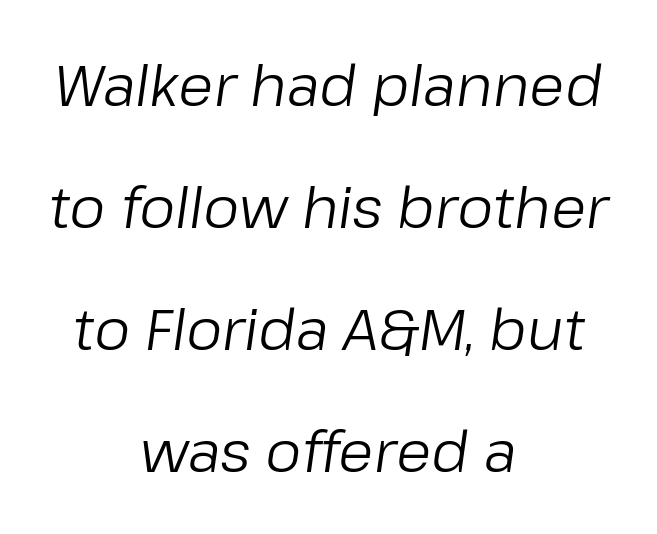
The font's italic variant was chosen for this text. What's the leading like? Stretched, with rows far apart. Caption: standard tracking, unaltered. Summary of weight: not heavy and not bold. Is this a fixed-width face? No — the glyphs have proportional, varying widths. Reading down the block, each line starts at a different indent, mirrored at its end.
